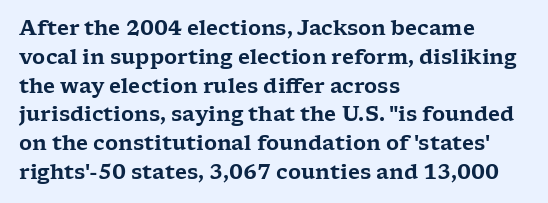
{"italic": "no", "underline": "no", "align": "left", "line_spacing": "normal", "line_spacing_ratio": 1.44, "letter_spacing": "normal", "letter_spacing_em": 0.0, "glyph_px": 20}
